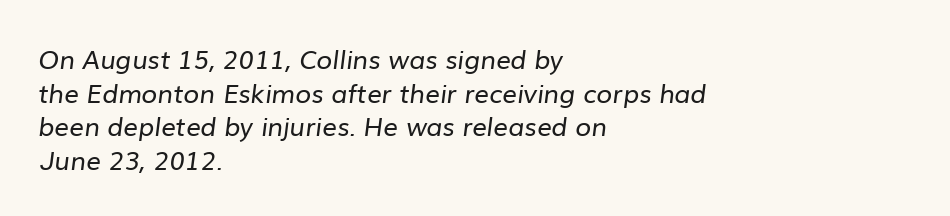
{"bold": "no", "underline": "no", "align": "left", "line_spacing": "normal", "line_spacing_ratio": 1.29, "letter_spacing": "normal", "letter_spacing_em": 0.0, "glyph_px": 26}
